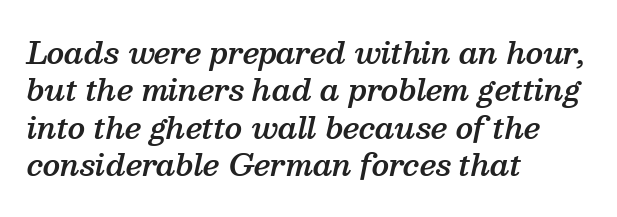
Q: Is the text bold? A: Semi-bold.
Q: Is the text italic (slanted)? A: Yes, it leans right by about 13 degrees.
Q: Is the typeface a serif or a sans-serif typeface? A: Serif.
Q: Is the text underlined? A: No.
Q: How is the paragraph aligned? A: Left-aligned.
Q: Is the spacing between letters normal or unusually wide? A: Normal.
Q: Is the spacing between lines tight, normal or loose? A: Normal.
Q: Width (condensed, normal, or wide)? A: Normal.
Q: Stroke contrast? A: Medium.
Q: x-height? A: Medium.
Q: Monospaced? A: No.
